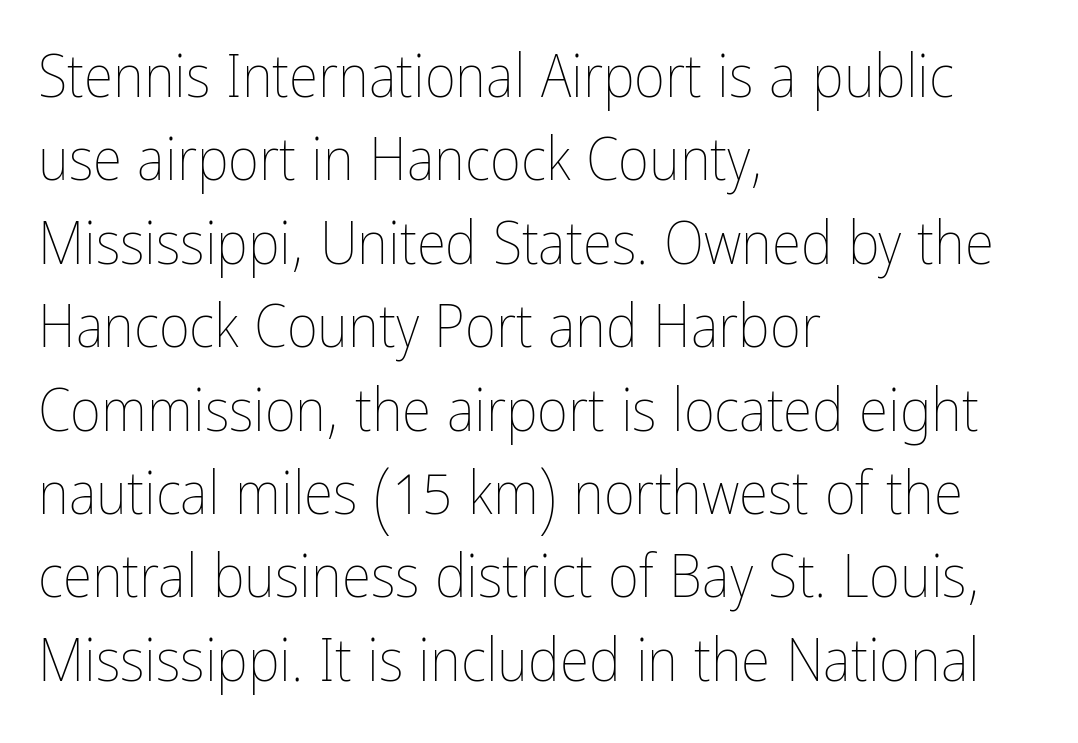
{"italic": "no", "bold": "no", "weight": "thin", "width": "condensed", "stroke_contrast": "low", "x_height": "medium", "monospaced": "no", "underline": "no", "align": "left", "line_spacing": "normal", "line_spacing_ratio": 1.39, "letter_spacing": "normal", "letter_spacing_em": 0.0, "glyph_px": 60}
